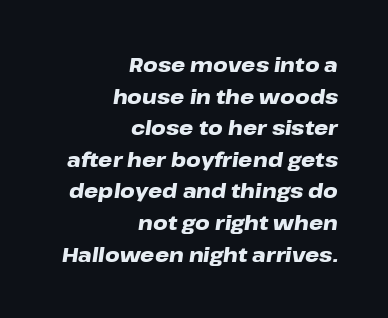
{"italic": "yes", "lean": "right", "slant_degrees": 8, "bold": "yes", "underline": "no", "align": "right", "line_spacing": "normal", "line_spacing_ratio": 1.58, "letter_spacing": "normal", "letter_spacing_em": 0.0, "glyph_px": 20}
